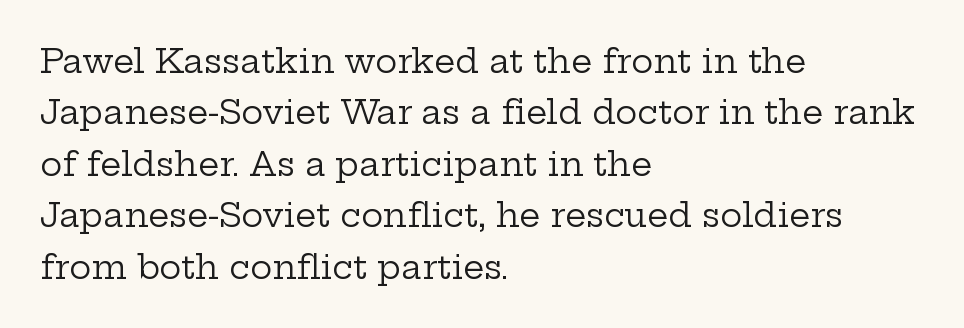
The image shows 33 px regular-weight, wide serif type, upright; set left-aligned, normal line spacing (1.56x), normal letter spacing, not underlined; low stroke contrast and a medium x-height.
